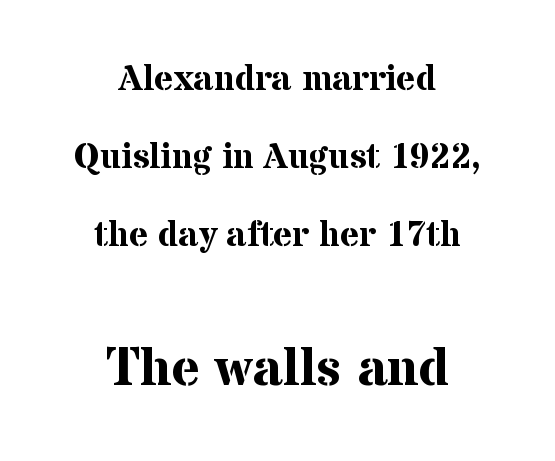
{"serif": "yes", "italic": "no", "bold": "yes", "weight": "bold", "width": "normal", "stroke_contrast": "medium", "x_height": "medium", "monospaced": "no", "underline": "no", "align": "center", "line_spacing": "loose", "line_spacing_ratio": 2.17, "letter_spacing": "normal", "letter_spacing_em": 0.0, "larger_block": "second", "size_ratio": 1.5, "glyph_px": 54}
